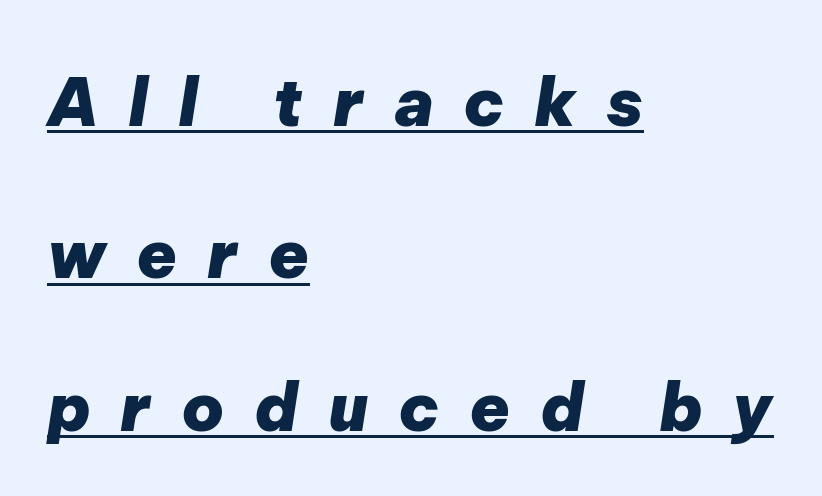
Tall strokes in this sample are angled rather than plumb. This sample trades compactness for vertical openness between lines. Here the designer chose a conventional face with non-uniform glyph widths. The lettering is marked with a stroke running underneath it. Heavy-handed strokes throughout: this text is bold. The paragraph has a hard left edge and a soft right edge.
